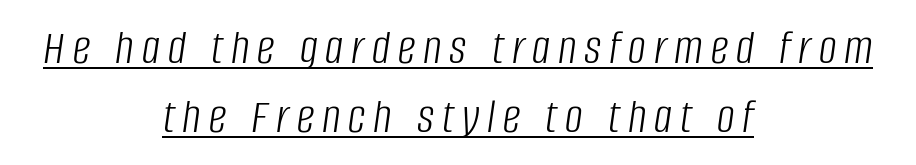
The image shows 50 px light, condensed type, italic (leaning right); set centered, normal line spacing (1.38x), underlined; low stroke contrast and a large x-height.
